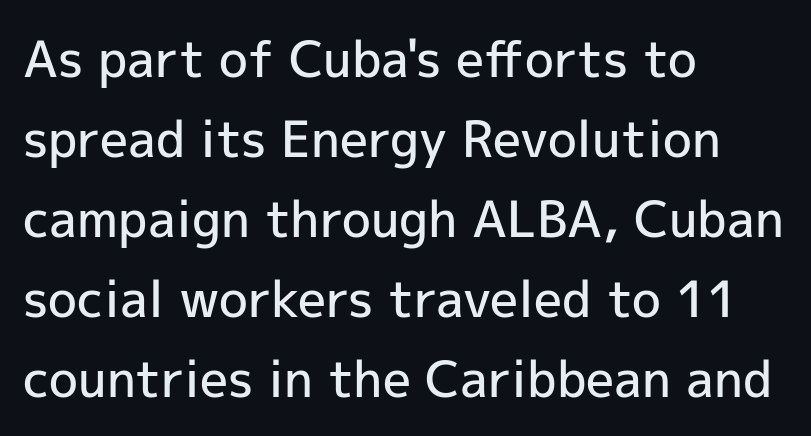
Q: Is the text bold? A: Semi-bold.
Q: Is the text italic (slanted)? A: No, it is upright.
Q: Is the typeface a serif or a sans-serif typeface? A: Sans-serif.
Q: Is the text underlined? A: No.
Q: How is the paragraph aligned? A: Left-aligned.
Q: Is the spacing between letters normal or unusually wide? A: Normal.
Q: Is the spacing between lines tight, normal or loose? A: Normal.
Q: Width (condensed, normal, or wide)? A: Normal.
Q: x-height? A: Medium.
Q: Monospaced? A: No.
